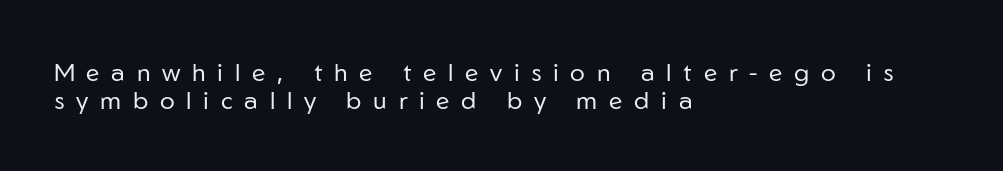
You can tell it's not italic because the verticals are truly vertical. Words appear elongated and porous because spacing is wide. Is the stroke heavy? The answer is a plain regular-or-lighter. Caption: multi-line text, flush left, ragged right. Has an underline been added? It has not. In terms of leading, this rendering errs on the cramped side.
